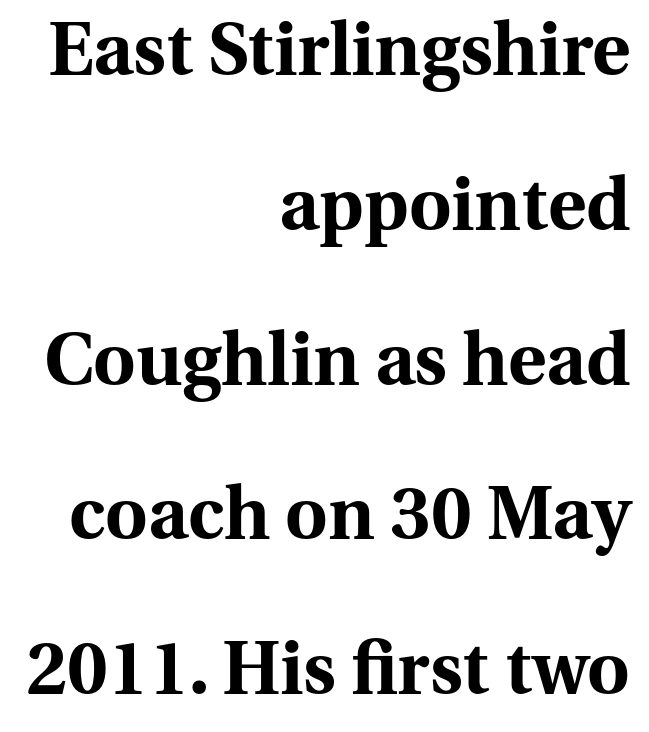
{"serif": "yes", "italic": "no", "bold": "yes", "weight": "bold", "width": "normal", "stroke_contrast": "medium", "x_height": "medium", "monospaced": "no", "underline": "no", "align": "right", "line_spacing": "loose", "line_spacing_ratio": 2.12, "letter_spacing": "normal", "letter_spacing_em": 0.0, "glyph_px": 73}
